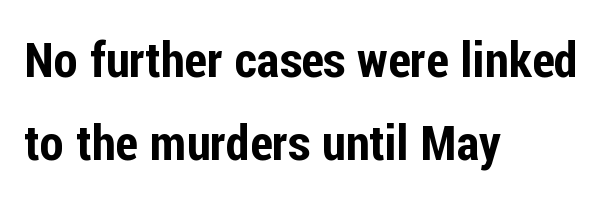
{"serif": "no", "italic": "no", "width": "condensed", "stroke_contrast": "low", "x_height": "medium", "monospaced": "no", "underline": "no", "align": "left", "line_spacing": "normal", "line_spacing_ratio": 1.69, "letter_spacing": "normal", "letter_spacing_em": 0.0, "glyph_px": 49}
